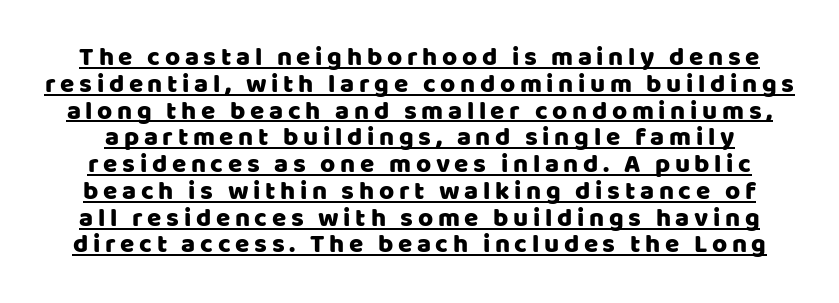
Q: Is the text italic (slanted)? A: No, it is upright.
Q: Is the text underlined? A: Yes.
Q: Is the spacing between lines tight, normal or loose? A: Tight.
